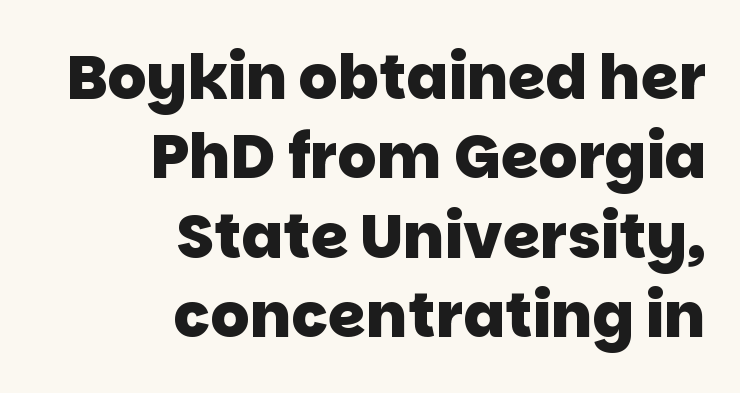
Q: Is the text bold? A: Yes.
Q: Is the typeface a serif or a sans-serif typeface? A: Sans-serif.
Q: Is the text underlined? A: No.
Q: How is the paragraph aligned? A: Right-aligned.
Q: Is the spacing between letters normal or unusually wide? A: Normal.
Q: Is the spacing between lines tight, normal or loose? A: Normal.
Q: Width (condensed, normal, or wide)? A: Normal.
Q: Stroke contrast? A: Low.
Q: x-height? A: Large.
Q: Monospaced? A: No.
